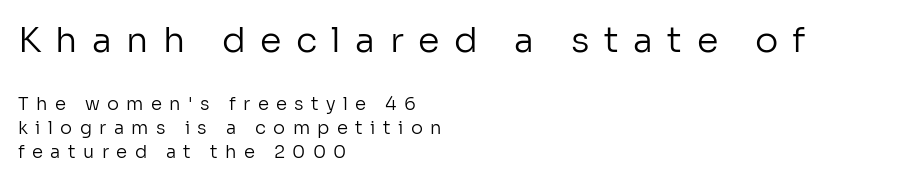
Here the designer chose a conventional face with non-uniform glyph widths. A classic flush-left, rag-right setting is used for this passage. Visually, the top section dominates because its glyphs are scaled up. No word sits above an underline. Look at the bottom of the vertical strokes: they stop flat, with no serifs.
